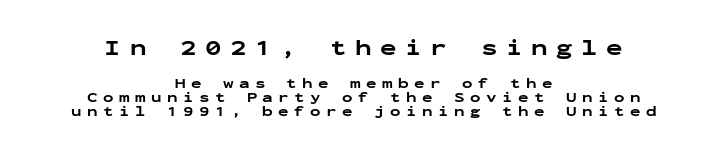
Posture: straight, roman, zero tilt. Interline gaps are noticeably narrow in this sample. Strokes here are thick enough to call this a true bold. Between one letter and the next there's a generous, obvious gap. Caption: upper text group enlarged, lower text group reduced. The typesetter chose a symmetrical, centered arrangement here.
